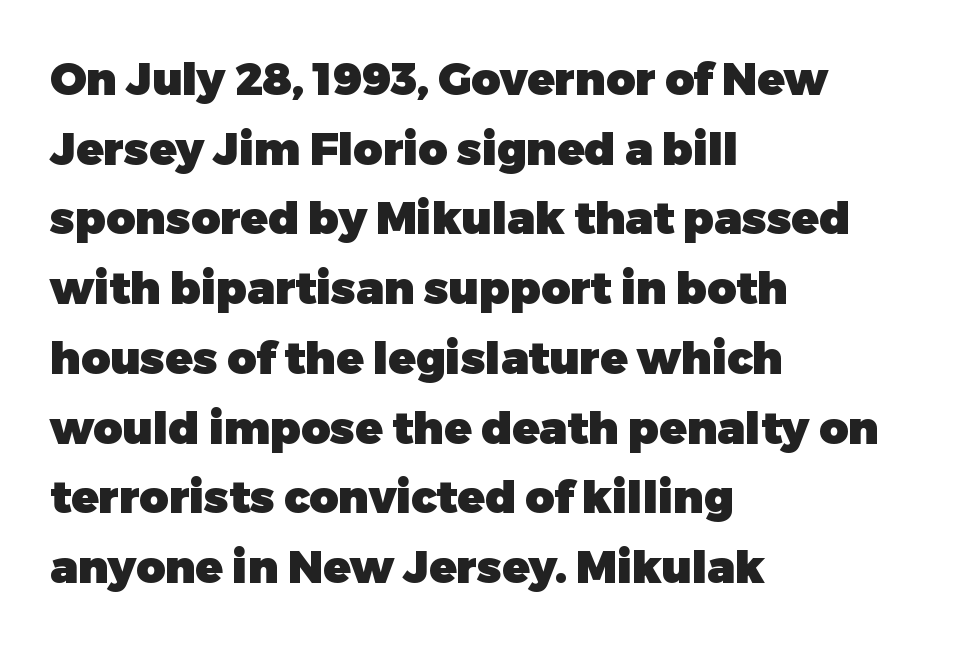
{"serif": "no", "italic": "no", "bold": "yes", "weight": "heavy", "width": "normal", "stroke_contrast": "low", "x_height": "medium", "monospaced": "no", "underline": "no", "align": "left", "line_spacing": "normal", "line_spacing_ratio": 1.55, "letter_spacing": "normal", "letter_spacing_em": 0.0, "glyph_px": 45}
